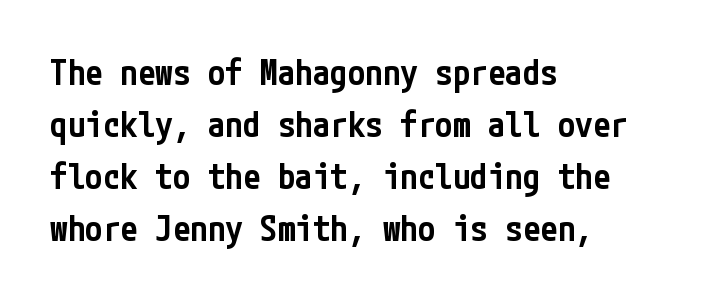
Q: Is the text bold? A: Semi-bold.
Q: Is the text italic (slanted)? A: No, it is upright.
Q: Is the typeface a serif or a sans-serif typeface? A: Sans-serif.
Q: Is the text underlined? A: No.
Q: How is the paragraph aligned? A: Left-aligned.
Q: Is the spacing between letters normal or unusually wide? A: Normal.
Q: Is the spacing between lines tight, normal or loose? A: Normal.
Q: Width (condensed, normal, or wide)? A: Condensed.
Q: Stroke contrast? A: Low.
Q: x-height? A: Medium.
